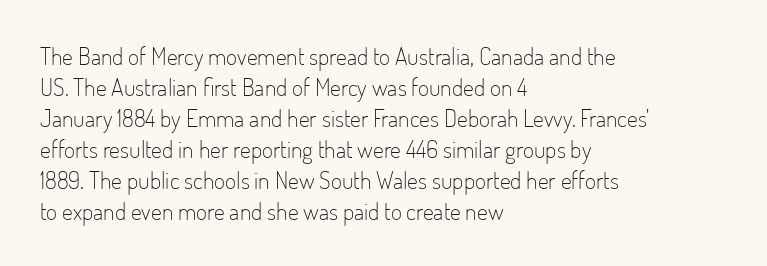
The image shows 24 px text type, upright; set left-aligned, normal line spacing (1.29x), normal letter spacing, not underlined.
